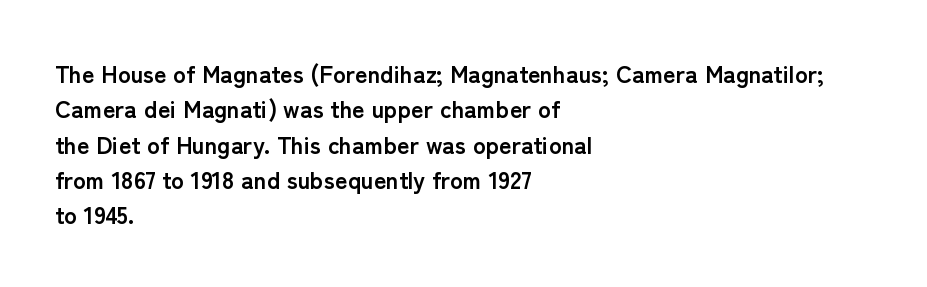
Q: Is the text bold? A: Yes.
Q: Is the text italic (slanted)? A: No, it is upright.
Q: Is the text underlined? A: No.
Q: How is the paragraph aligned? A: Left-aligned.
Q: Is the spacing between letters normal or unusually wide? A: Normal.
Q: Is the spacing between lines tight, normal or loose? A: Normal.
